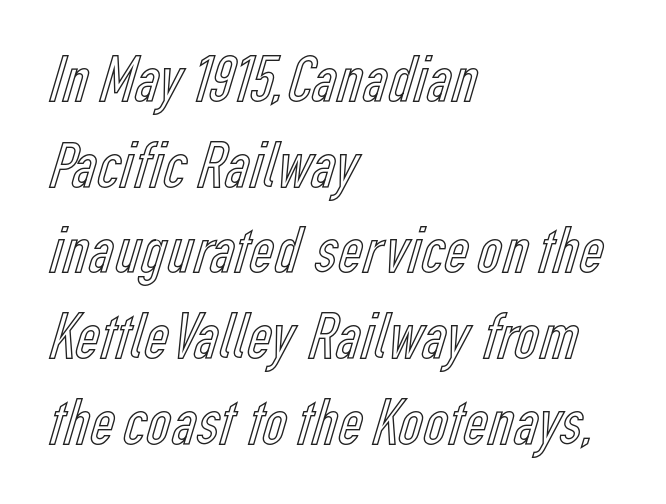
Q: Is the text italic (slanted)? A: Yes.
Q: Is the text underlined? A: No.
Q: How is the paragraph aligned? A: Left-aligned.
Q: Is the spacing between letters normal or unusually wide? A: Normal.
Q: Is the spacing between lines tight, normal or loose? A: Normal.
Q: Width (condensed, normal, or wide)? A: Condensed.
Q: x-height? A: Medium.
Q: Monospaced? A: No.
